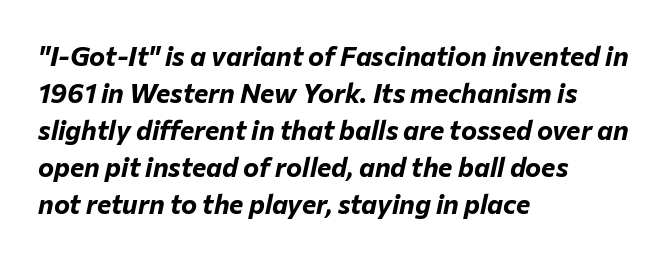
The image shows 27 px bold type, italic (leaning right); set left-aligned, normal line spacing (1.37x), normal letter spacing, not underlined.
